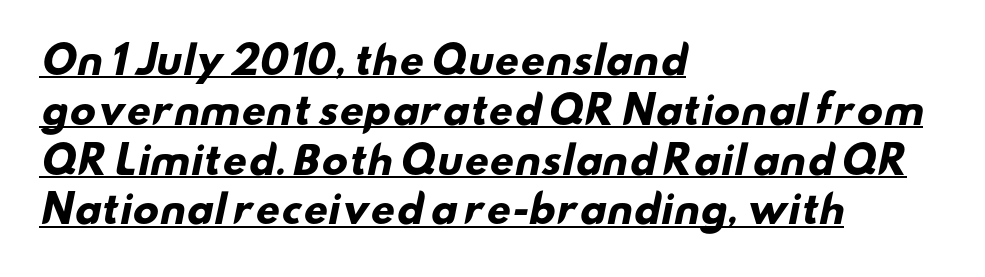
Each line starts at the same left margin while the right side varies. The rendering uses natural spacing where letterforms have individual widths. Set as a true bold cut, around the 700 mark. Spacing between characters is what you'd get straight out of the box. Students, observe the line beneath the letters — that is underlining. Leading: standard.
